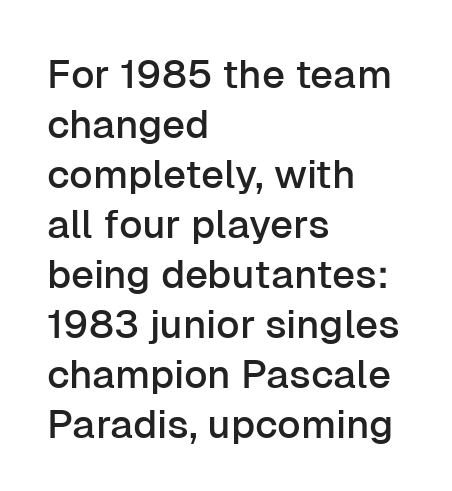
Q: Is the text italic (slanted)? A: No, it is upright.
Q: Is the typeface a serif or a sans-serif typeface? A: Sans-serif.
Q: Is the text underlined? A: No.
Q: How is the paragraph aligned? A: Left-aligned.
Q: Is the spacing between letters normal or unusually wide? A: Normal.
Q: Is the spacing between lines tight, normal or loose? A: Normal.
Q: Width (condensed, normal, or wide)? A: Normal.
Q: Stroke contrast? A: Low.
Q: x-height? A: Medium.
Q: Monospaced? A: No.
